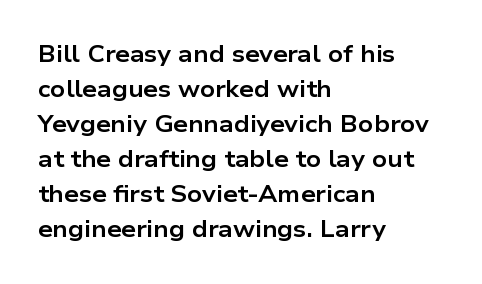
Q: Is the text bold? A: Yes.
Q: Is the text italic (slanted)? A: No, it is upright.
Q: Is the text underlined? A: No.
Q: How is the paragraph aligned? A: Left-aligned.
Q: Is the spacing between letters normal or unusually wide? A: Normal.
Q: Is the spacing between lines tight, normal or loose? A: Normal.
